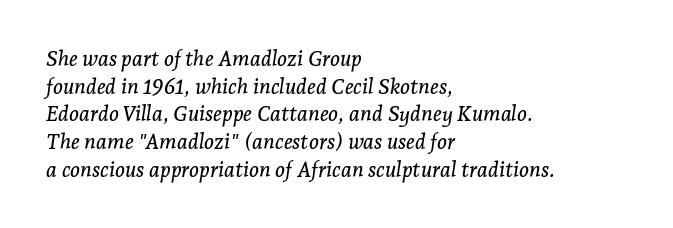
The image shows 21 px text type, italic (leaning right); set left-aligned, normal line spacing (1.32x), normal letter spacing, not underlined.
